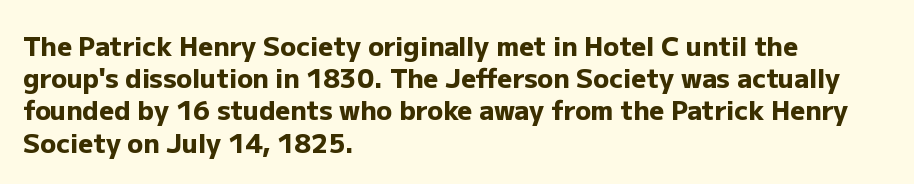
Descenders hang freely into open space. Rendered with straight, roman letterforms. The strokes are fattened all the way to bold. This rendering uses left alignment, leaving the right contour irregular.
